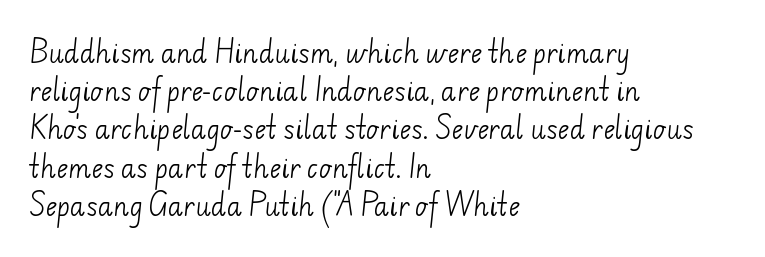
{"bold": "no", "underline": "no", "align": "left", "line_spacing": "normal", "line_spacing_ratio": 1.53, "letter_spacing": "normal", "letter_spacing_em": 0.0, "glyph_px": 25}
